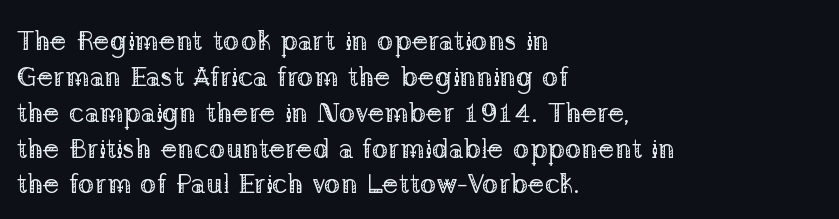
Q: Is the text bold? A: No.
Q: Is the text italic (slanted)? A: No, it is upright.
Q: Is the typeface a serif or a sans-serif typeface? A: Serif.
Q: Is the text underlined? A: No.
Q: How is the paragraph aligned? A: Left-aligned.
Q: Is the spacing between letters normal or unusually wide? A: Normal.
Q: Is the spacing between lines tight, normal or loose? A: Normal.
Q: Width (condensed, normal, or wide)? A: Normal.
Q: Stroke contrast? A: Low.
Q: x-height? A: Medium.
Q: Monospaced? A: No.
